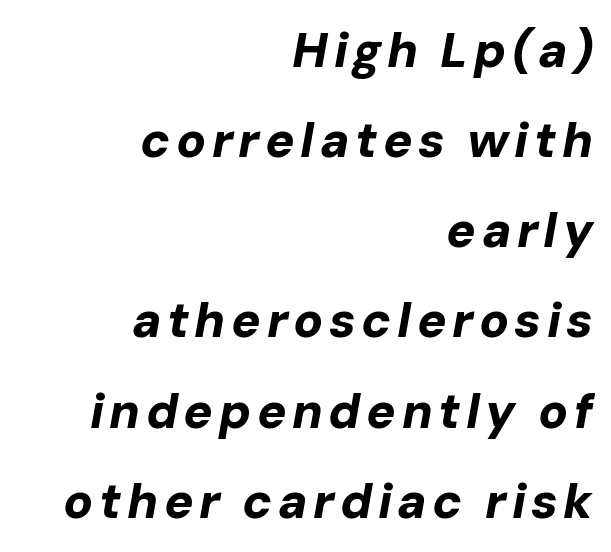
The image shows 49 px bold type, italic (leaning right); set right-aligned, line spacing 1.84x, not underlined; low stroke contrast and a medium x-height.
